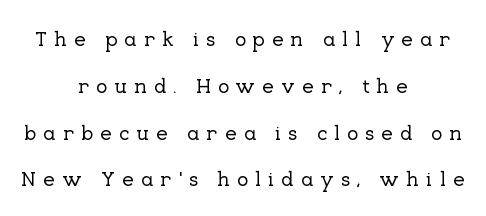
Q: Is the text italic (slanted)? A: No, it is upright.
Q: Is the text underlined? A: No.
Q: How is the paragraph aligned? A: Centered.
Q: Is the spacing between letters normal or unusually wide? A: Unusually wide.
Q: Is the spacing between lines tight, normal or loose? A: Loose.
